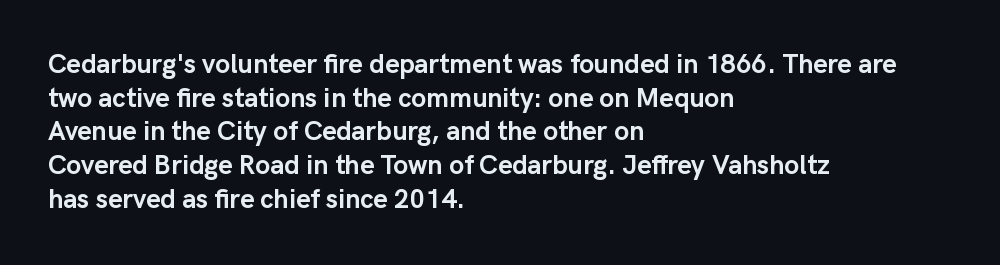
Its strokes are broad and dark, the hallmark of bold type. It's the straight-up-and-down kind of type. Regular leading. Caption: standard tracking, unaltered.
